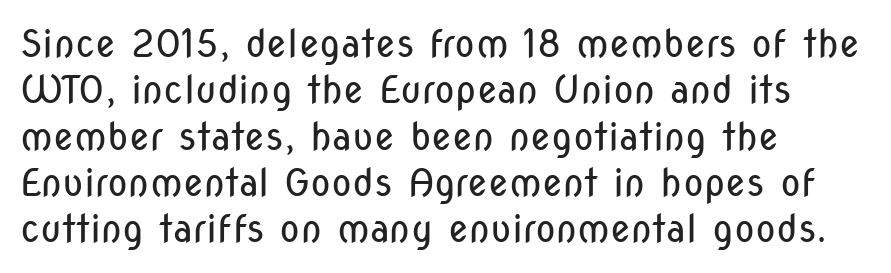
The image shows 38 px regular-weight, condensed sans-serif type, upright; set left-aligned, line spacing 1.22x, normal letter spacing, not underlined; low stroke contrast and a medium x-height.
